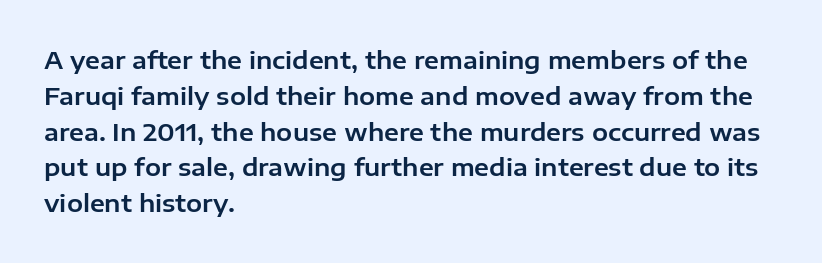
Summary of vertical rhythm: regular, with standard interline spacing. Is the block centered? No — it sits flush against the left margin. Nobody drew a line under any word here. Unlike italic type, these characters show no tilt at all.
